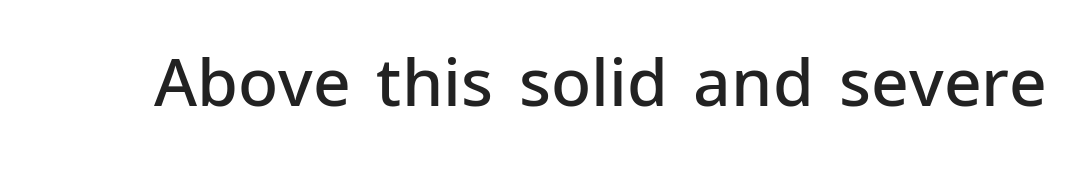
Q: Is the text bold? A: Semi-bold.
Q: Is the text italic (slanted)? A: No, it is upright.
Q: Is the typeface a serif or a sans-serif typeface? A: Sans-serif.
Q: Is the text underlined? A: No.
Q: Is the spacing between letters normal or unusually wide? A: Normal.
Q: Width (condensed, normal, or wide)? A: Normal.
Q: Stroke contrast? A: Low.
Q: x-height? A: Medium.
Q: Monospaced? A: No.
